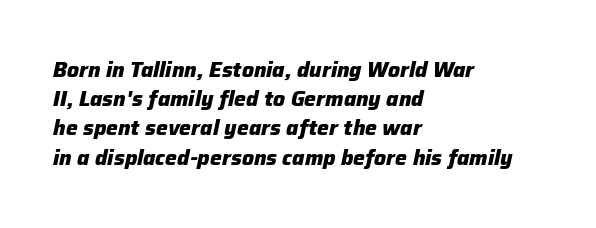
Vertical spacing — default. A student would call this left alignment; a typographer would say flush left, rag right. Letter spacing: default. Characters are canted at an angle relative to the baseline's perpendicular.
